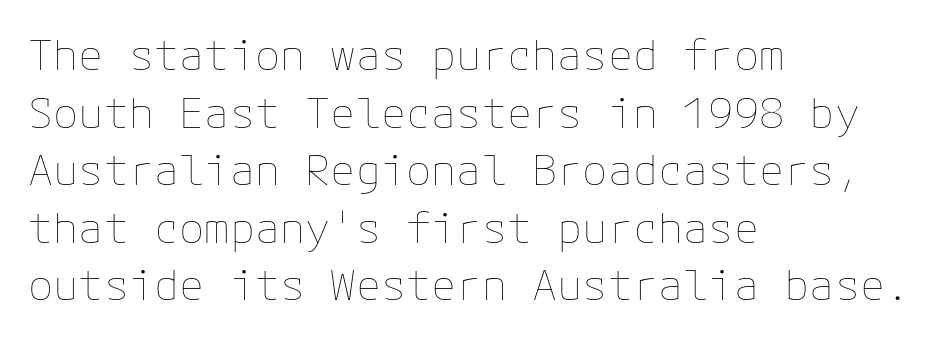
The image shows 42 px thin type, upright; set left-aligned, normal line spacing (1.37x), normal letter spacing, not underlined; low stroke contrast and a medium x-height.
